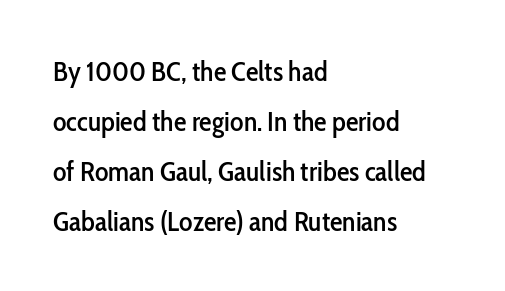
Q: Is the text italic (slanted)? A: No, it is upright.
Q: Is the typeface a serif or a sans-serif typeface? A: Sans-serif.
Q: Is the text underlined? A: No.
Q: How is the paragraph aligned? A: Left-aligned.
Q: Is the spacing between letters normal or unusually wide? A: Normal.
Q: Width (condensed, normal, or wide)? A: Condensed.
Q: Stroke contrast? A: Low.
Q: x-height? A: Medium.
Q: Monospaced? A: No.
